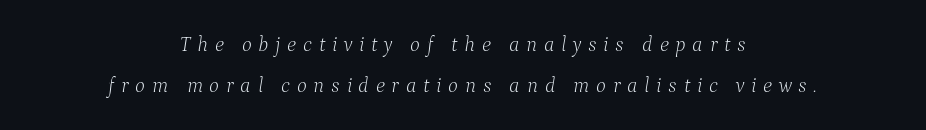
Q: Is the text bold? A: No.
Q: Is the text italic (slanted)? A: Yes, it leans right by about 9 degrees.
Q: Is the text underlined? A: No.
Q: How is the paragraph aligned? A: Centered.
Q: Is the spacing between letters normal or unusually wide? A: Unusually wide.
Q: Is the spacing between lines tight, normal or loose? A: Loose.
